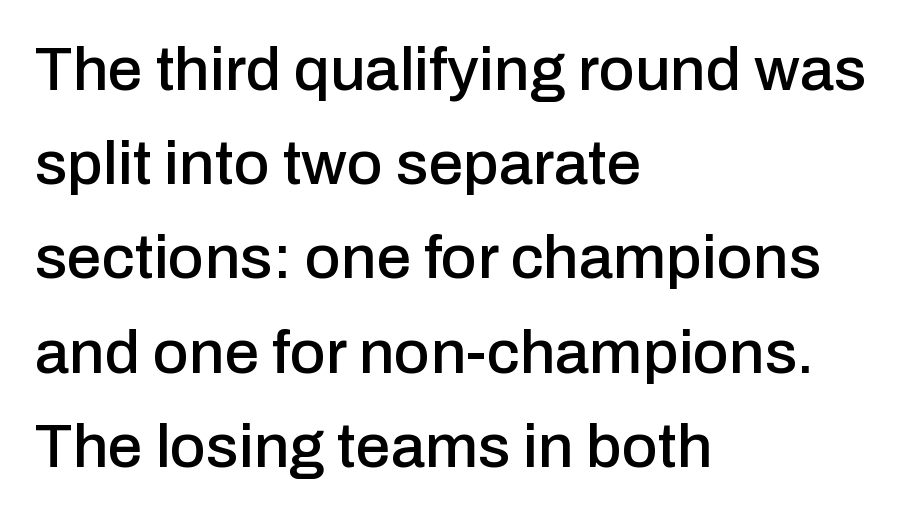
The image shows 62 px sans-serif type, upright; set left-aligned, normal line spacing (1.52x), normal letter spacing, not underlined; low stroke contrast and a medium x-height.
